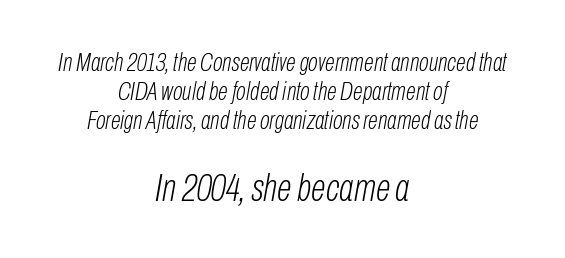
No extra ink here — the face is not bold. The face used here appears at its bigger size in the lower chunk. Note the varied advance widths — an 'i' is clearly narrower than an 'm'. This is oblique type, the kind used for emphasis or titles.
